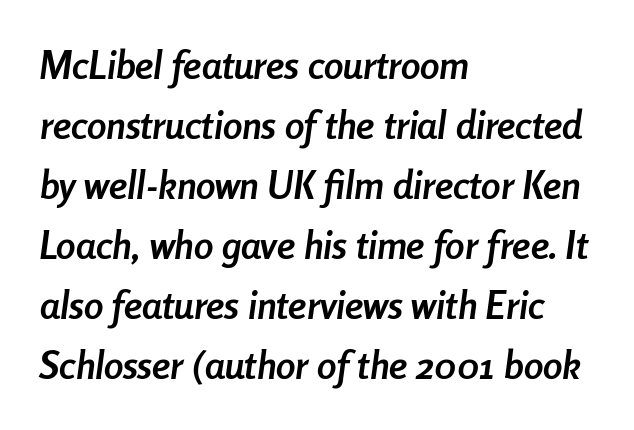
Q: Is the text bold? A: Yes.
Q: Is the text italic (slanted)? A: Yes, it leans right by about 8 degrees.
Q: Is the text underlined? A: No.
Q: How is the paragraph aligned? A: Left-aligned.
Q: Is the spacing between letters normal or unusually wide? A: Normal.
Q: Is the spacing between lines tight, normal or loose? A: Normal.
Q: Width (condensed, normal, or wide)? A: Condensed.
Q: Stroke contrast? A: Low.
Q: x-height? A: Medium.
Q: Monospaced? A: No.
